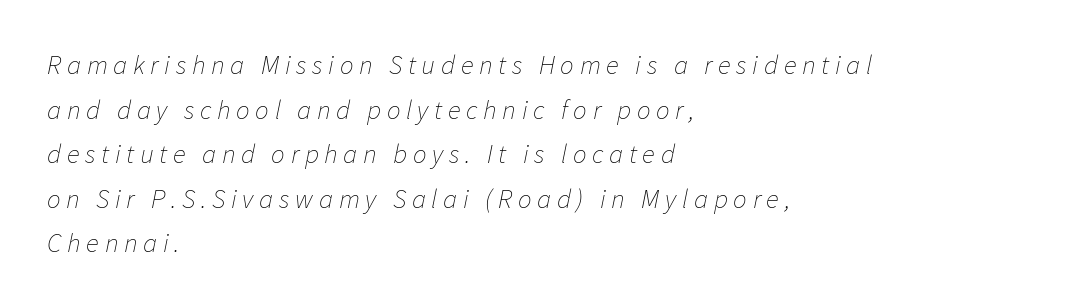
Bold? No — there's no thickening of the strokes. The compositor pushed each line to the left boundary. The specimen omits any rule beneath the text block's lines. The glyphs look as if they've been sheared to an angle. Someone cranked the tracking dial way up on this one.
